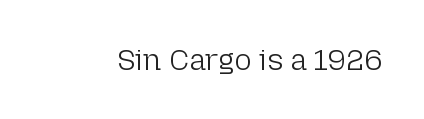
The image shows 30 px light sans-serif type, upright; set normal letter spacing, not underlined; low stroke contrast and a medium x-height.
